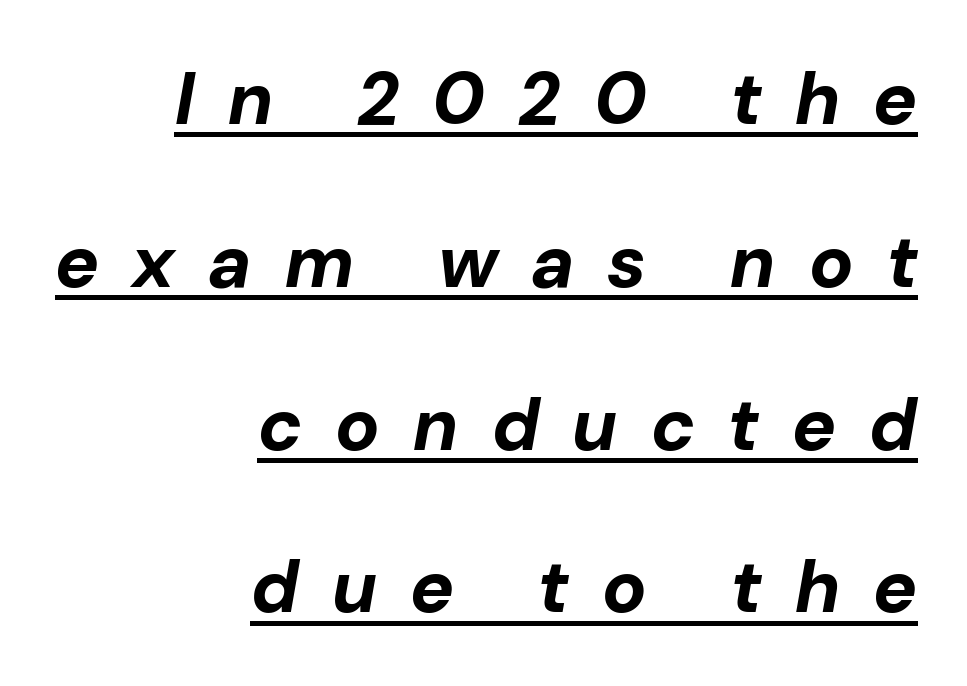
The passage shown is typed in a proportional face where columns would drift. Does a line run under the words? Yes, clearly. The glyphs have the mass of a bold cut. The paragraph shown leans on its right margin. The type is letterspaced generously, with wide tracking. You can tell it's italic because the verticals aren't actually vertical.
